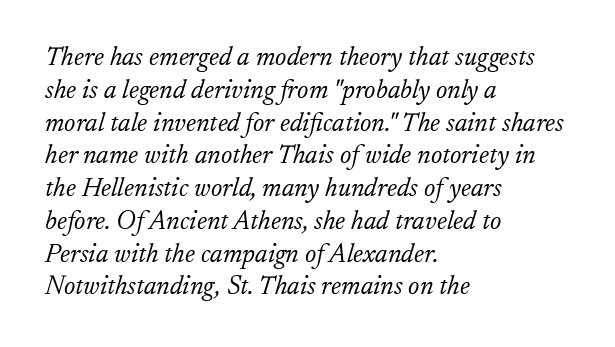
{"italic": "yes", "lean": "right", "slant_degrees": 17, "bold": "no", "underline": "no", "align": "left", "line_spacing": "normal", "line_spacing_ratio": 1.26, "letter_spacing": "normal", "letter_spacing_em": 0.0, "glyph_px": 26}
